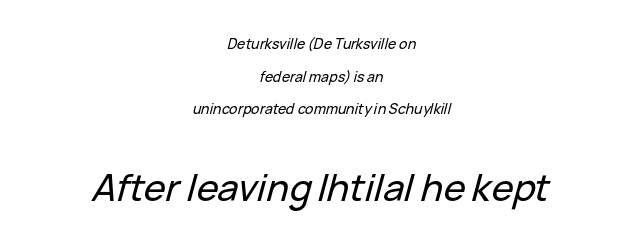
{"italic": "yes", "lean": "right", "slant_degrees": 15, "width": "normal", "stroke_contrast": "low", "x_height": "medium", "monospaced": "no", "underline": "no", "align": "center", "line_spacing": "loose", "line_spacing_ratio": 2.33, "letter_spacing": "normal", "letter_spacing_em": 0.0, "larger_block": "second", "size_ratio": 2.64, "glyph_px": 37}
